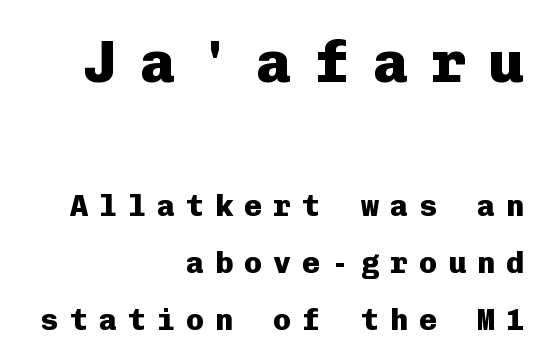
{"serif": "no", "italic": "no", "bold": "yes", "weight": "heavy", "width": "normal", "stroke_contrast": "low", "x_height": "medium", "monospaced": "yes", "underline": "no", "align": "right", "line_spacing": "loose", "line_spacing_ratio": 1.9, "letter_spacing": "wide", "letter_spacing_em": 0.37, "larger_block": "first", "size_ratio": 2.0, "glyph_px": 60}
